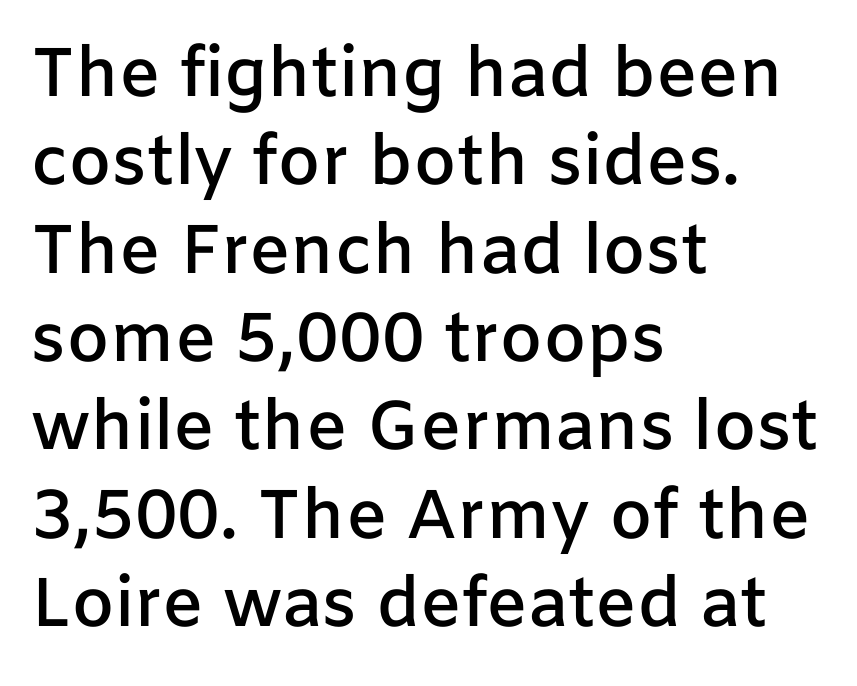
The image shows 69 px semibold sans-serif type, upright; set left-aligned, normal line spacing (1.28x), normal letter spacing, not underlined; low stroke contrast and a medium x-height.
